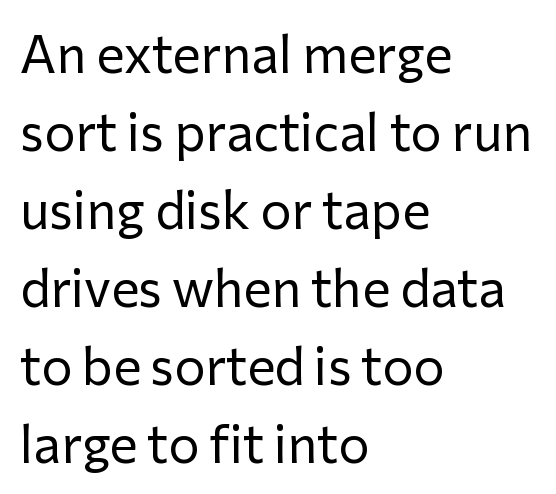
{"serif": "no", "italic": "no", "bold": "no", "weight": "regular", "width": "normal", "stroke_contrast": "low", "x_height": "medium", "monospaced": "no", "underline": "no", "align": "left", "line_spacing": "normal", "line_spacing_ratio": 1.5, "letter_spacing": "normal", "letter_spacing_em": 0.0, "glyph_px": 52}
